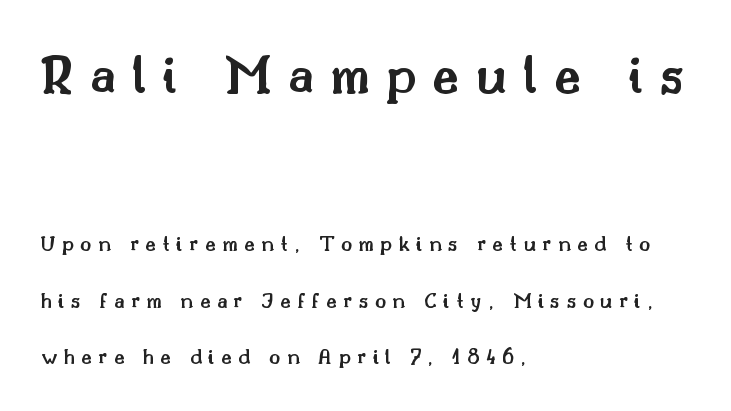
{"serif": "yes", "italic": "no", "bold": "semi", "weight": "semibold", "width": "normal", "stroke_contrast": "medium", "x_height": "small", "monospaced": "no", "underline": "no", "align": "left", "line_spacing": "loose", "line_spacing_ratio": 2.46, "letter_spacing": "wide", "letter_spacing_em": 0.28, "larger_block": "first", "size_ratio": 2.52, "glyph_px": 58}
